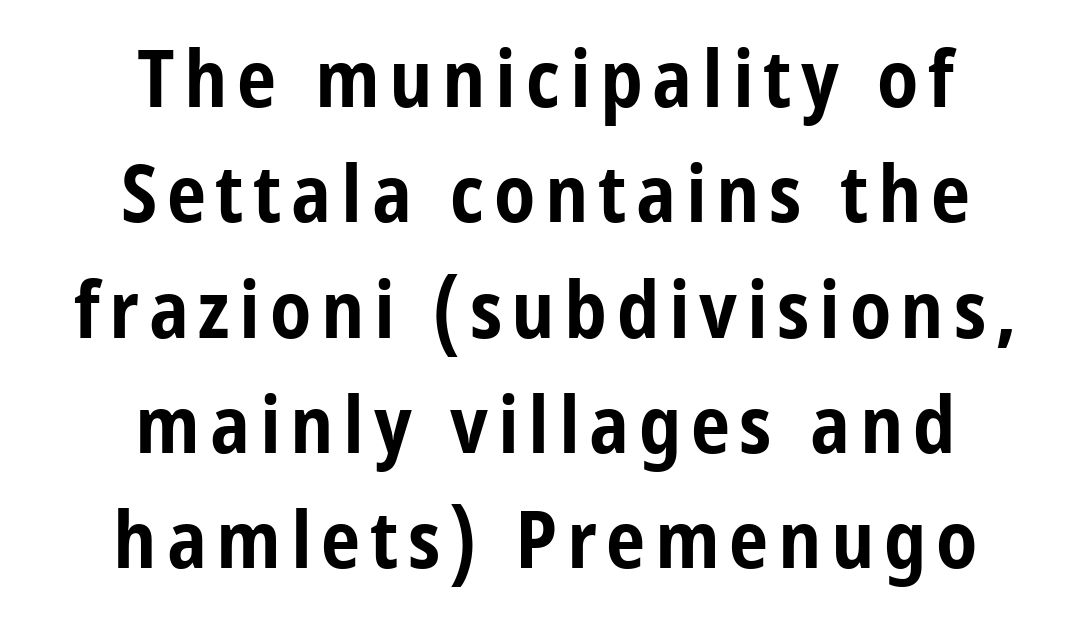
Q: Is the text bold? A: Yes.
Q: Is the text italic (slanted)? A: No, it is upright.
Q: Is the typeface a serif or a sans-serif typeface? A: Sans-serif.
Q: Is the text underlined? A: No.
Q: How is the paragraph aligned? A: Centered.
Q: Is the spacing between lines tight, normal or loose? A: Normal.
Q: Width (condensed, normal, or wide)? A: Condensed.
Q: Stroke contrast? A: Low.
Q: x-height? A: Medium.
Q: Monospaced? A: No.
